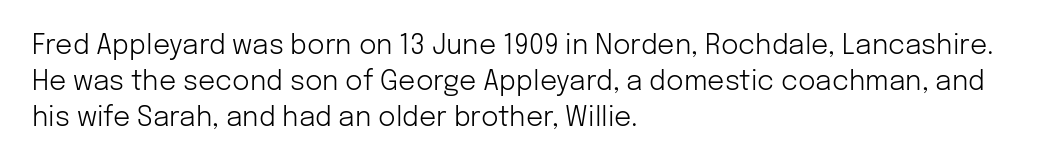
The image shows 27 px text type, upright; set left-aligned, normal line spacing (1.34x), normal letter spacing, not underlined.
